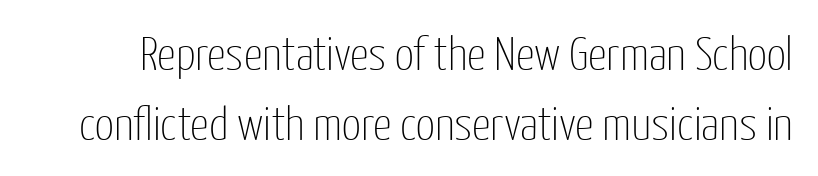
{"serif": "no", "italic": "no", "bold": "no", "weight": "thin", "width": "condensed", "stroke_contrast": "low", "x_height": "medium", "monospaced": "no", "underline": "no", "line_spacing": "normal", "line_spacing_ratio": 1.49, "letter_spacing": "normal", "letter_spacing_em": 0.0, "glyph_px": 47}
